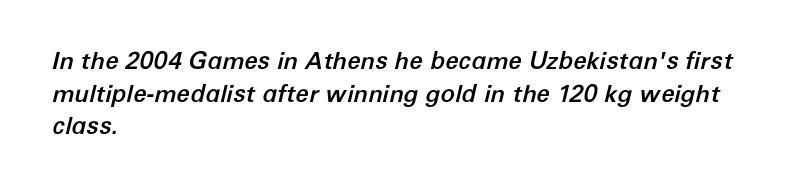
The image shows 24 px text type, italic (leaning right); set left-aligned, normal line spacing (1.36x), normal letter spacing, not underlined.
